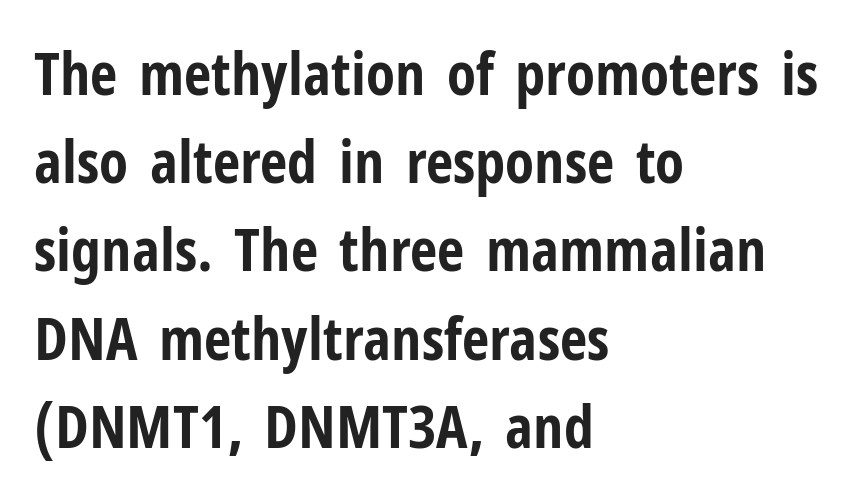
{"serif": "no", "italic": "no", "bold": "yes", "weight": "bold", "width": "condensed", "stroke_contrast": "low", "x_height": "medium", "monospaced": "no", "underline": "no", "align": "left", "line_spacing": "normal", "line_spacing_ratio": 1.47, "letter_spacing": "normal", "letter_spacing_em": 0.0, "glyph_px": 60}
